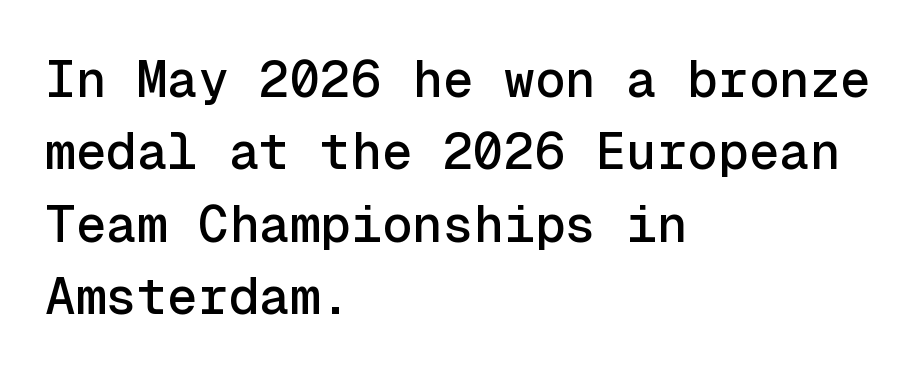
Q: Is the text italic (slanted)? A: No, it is upright.
Q: Is the typeface a serif or a sans-serif typeface? A: Sans-serif.
Q: Is the text underlined? A: No.
Q: How is the paragraph aligned? A: Left-aligned.
Q: Is the spacing between letters normal or unusually wide? A: Normal.
Q: Is the spacing between lines tight, normal or loose? A: Normal.
Q: Width (condensed, normal, or wide)? A: Normal.
Q: x-height? A: Medium.
Q: Monospaced? A: Yes.
